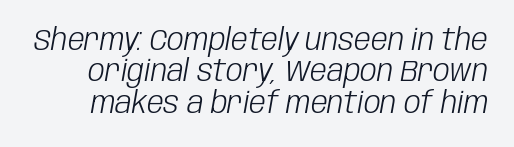
Q: Is the text bold? A: No.
Q: Is the text italic (slanted)? A: Yes, it leans right by about 10 degrees.
Q: Is the text underlined? A: No.
Q: Is the spacing between letters normal or unusually wide? A: Normal.
Q: Is the spacing between lines tight, normal or loose? A: Tight.
Q: Width (condensed, normal, or wide)? A: Condensed.
Q: Stroke contrast? A: Low.
Q: x-height? A: Large.
Q: Monospaced? A: No.
